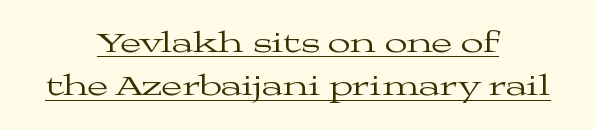
Q: Is the text bold? A: No.
Q: Is the text italic (slanted)? A: No, it is upright.
Q: Is the typeface a serif or a sans-serif typeface? A: Serif.
Q: Is the text underlined? A: Yes.
Q: How is the paragraph aligned? A: Centered.
Q: Is the spacing between letters normal or unusually wide? A: Normal.
Q: Is the spacing between lines tight, normal or loose? A: Normal.
Q: Width (condensed, normal, or wide)? A: Wide.
Q: Stroke contrast? A: Medium.
Q: x-height? A: Medium.
Q: Monospaced? A: No.
